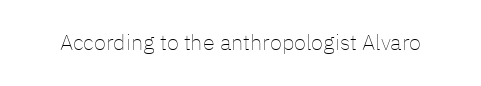
Q: Is the text bold? A: No.
Q: Is the text italic (slanted)? A: No, it is upright.
Q: Is the text underlined? A: No.
Q: Is the spacing between letters normal or unusually wide? A: Normal.
